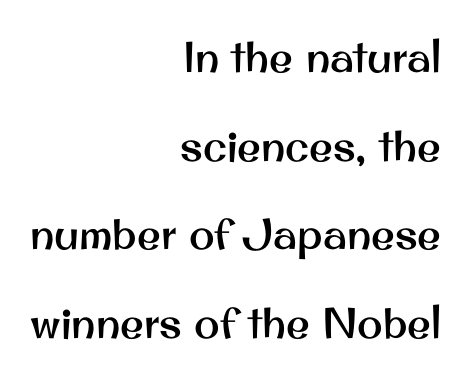
Q: Is the text italic (slanted)? A: No, it is upright.
Q: Is the typeface a serif or a sans-serif typeface? A: Sans-serif.
Q: Is the text underlined? A: No.
Q: How is the paragraph aligned? A: Right-aligned.
Q: Is the spacing between letters normal or unusually wide? A: Normal.
Q: Is the spacing between lines tight, normal or loose? A: Loose.
Q: Width (condensed, normal, or wide)? A: Normal.
Q: Stroke contrast? A: Medium.
Q: x-height? A: Small.
Q: Monospaced? A: No.
